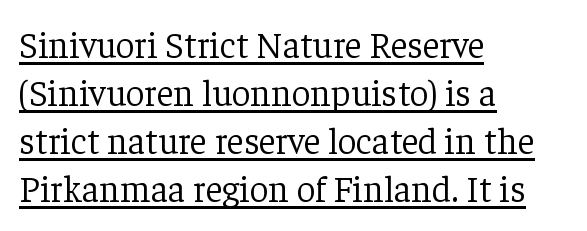
Is there an underline? Yes — a line sits under the letters. The paragraph has a hard left edge and a soft right edge. The rows are spaced the way most documents space them. Weight class: somewhere from thin through regular.
